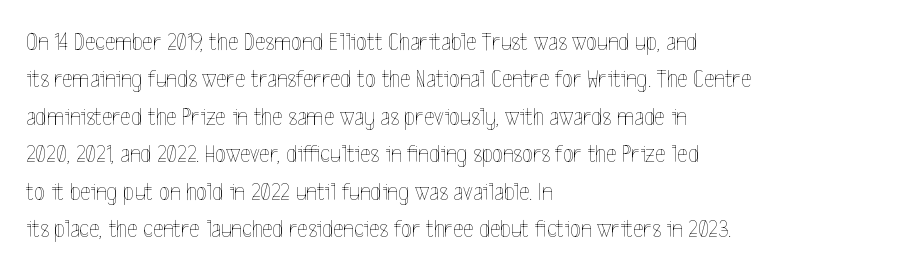
Q: Is the text bold? A: No.
Q: Is the text italic (slanted)? A: No, it is upright.
Q: Is the text underlined? A: No.
Q: How is the paragraph aligned? A: Left-aligned.
Q: Is the spacing between letters normal or unusually wide? A: Normal.
Q: Is the spacing between lines tight, normal or loose? A: Normal.
